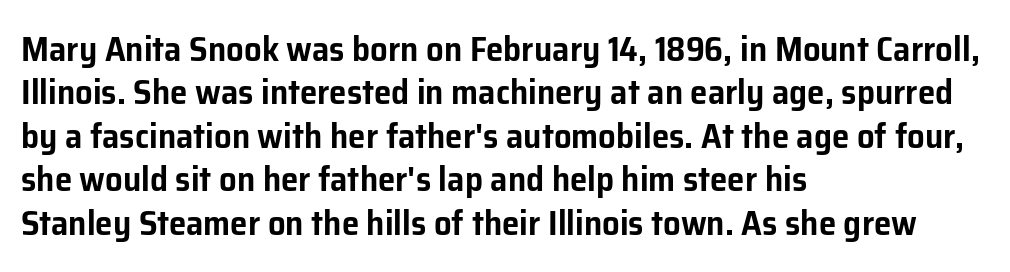
{"serif": "no", "italic": "no", "width": "normal", "stroke_contrast": "low", "x_height": "medium", "monospaced": "no", "underline": "no", "align": "left", "line_spacing_ratio": 1.24, "letter_spacing": "normal", "letter_spacing_em": 0.0, "glyph_px": 35}
